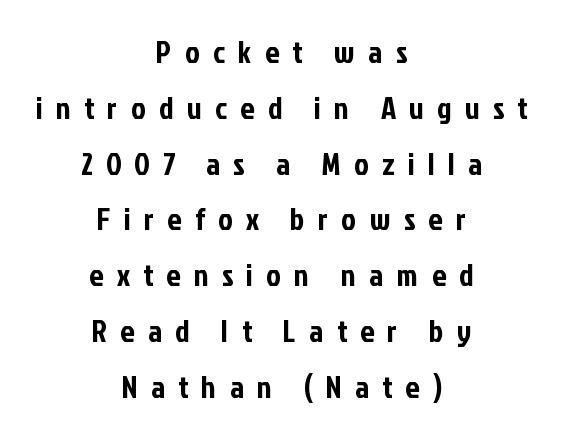
Q: Is the text italic (slanted)? A: No, it is upright.
Q: Is the typeface a serif or a sans-serif typeface? A: Sans-serif.
Q: Is the text underlined? A: No.
Q: How is the paragraph aligned? A: Centered.
Q: Is the spacing between letters normal or unusually wide? A: Unusually wide.
Q: Width (condensed, normal, or wide)? A: Condensed.
Q: Stroke contrast? A: Low.
Q: x-height? A: Medium.
Q: Monospaced? A: No.
